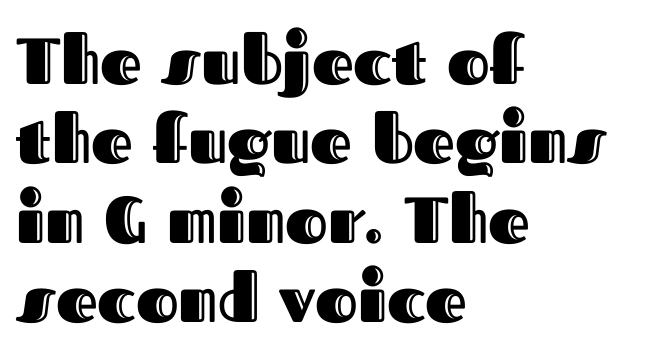
Do the letters lean? They stand straight. This sample has the flowing, uneven cadence of proportional lettering. The passage is arranged the way most books set body copy — flush left. Check under the words: just untouched page.
